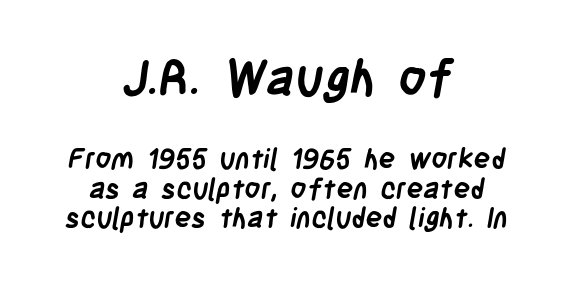
{"serif": "no", "bold": "yes", "weight": "semibold", "width": "condensed", "stroke_contrast": "low", "x_height": "large", "monospaced": "no", "underline": "no", "align": "center", "line_spacing": "tight", "line_spacing_ratio": 1.06, "letter_spacing": "normal", "letter_spacing_em": 0.0, "larger_block": "first", "size_ratio": 1.75, "glyph_px": 49}
